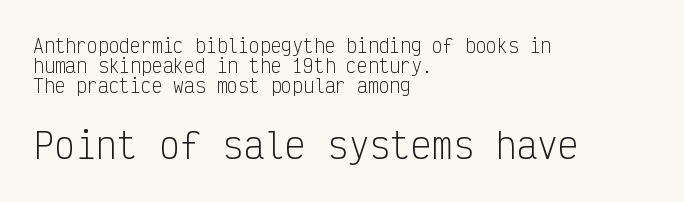
The image shows 35 px light, condensed sans-serif type, upright, monospaced; set left-aligned, tight line spacing (1.1x), normal letter spacing, not underlined; the second (bottom) block is 1.94x larger; low stroke contrast and a medium x-height.
